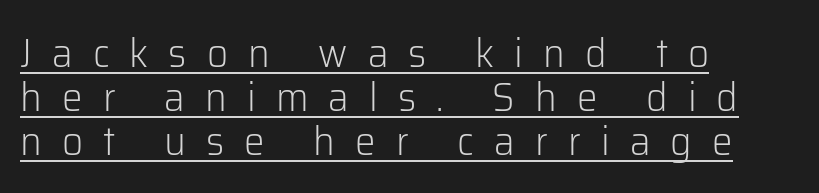
{"serif": "no", "italic": "no", "bold": "no", "weight": "light", "width": "normal", "stroke_contrast": "low", "x_height": "medium", "monospaced": "no", "underline": "yes", "align": "left", "line_spacing": "tight", "line_spacing_ratio": 1.07, "letter_spacing": "wide", "letter_spacing_em": 0.49, "glyph_px": 41}
